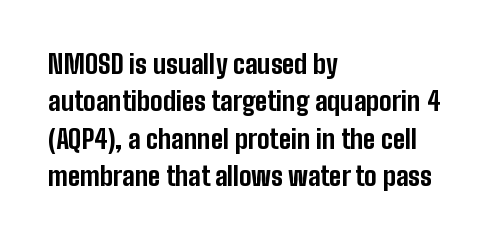
{"italic": "no", "bold": "yes", "underline": "no", "align": "left", "line_spacing": "normal", "line_spacing_ratio": 1.44, "letter_spacing": "normal", "letter_spacing_em": 0.0, "glyph_px": 26}
